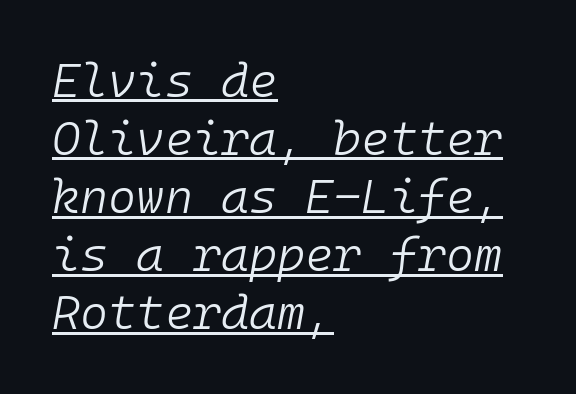
Q: Is the text bold? A: No.
Q: Is the text italic (slanted)? A: Yes, it leans right by about 10 degrees.
Q: Is the text underlined? A: Yes.
Q: How is the paragraph aligned? A: Left-aligned.
Q: Is the spacing between letters normal or unusually wide? A: Normal.
Q: Width (condensed, normal, or wide)? A: Normal.
Q: Stroke contrast? A: Low.
Q: x-height? A: Medium.
Q: Monospaced? A: Yes.
